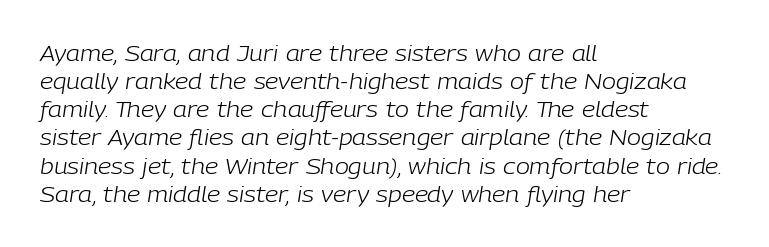
What stands out about the letter spacing? Nothing — it is the standard amount. What's the leading like? Ordinary, nothing unusual. Lines of text with bare space underneath. The text carries the slant typical of an italic or oblique font.
